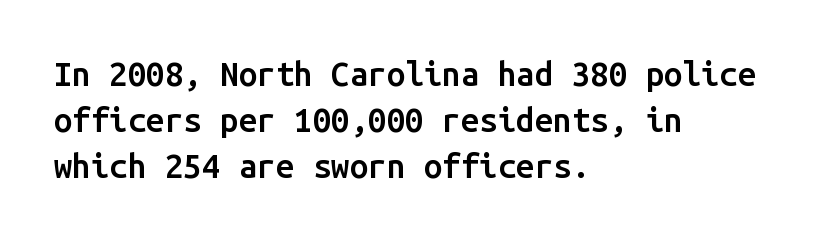
The image shows 33 px semibold sans-serif type, upright, monospaced; set left-aligned, normal line spacing (1.39x), normal letter spacing, not underlined; low stroke contrast and a medium x-height.
